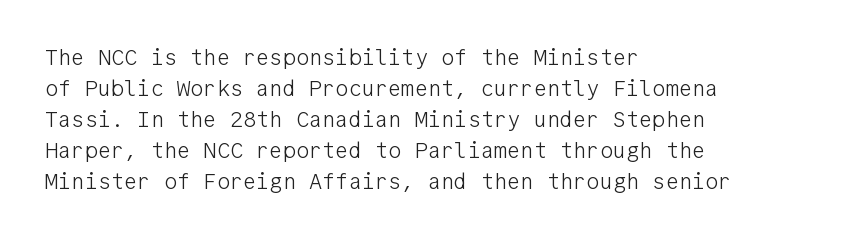
{"italic": "no", "bold": "no", "underline": "no", "align": "left", "line_spacing": "normal", "line_spacing_ratio": 1.41, "letter_spacing": "normal", "letter_spacing_em": 0.0, "glyph_px": 22}
